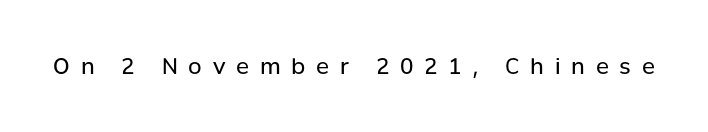
The image shows 22 px text type, upright; set unusually wide letter spacing (+0.49 em), not underlined.
